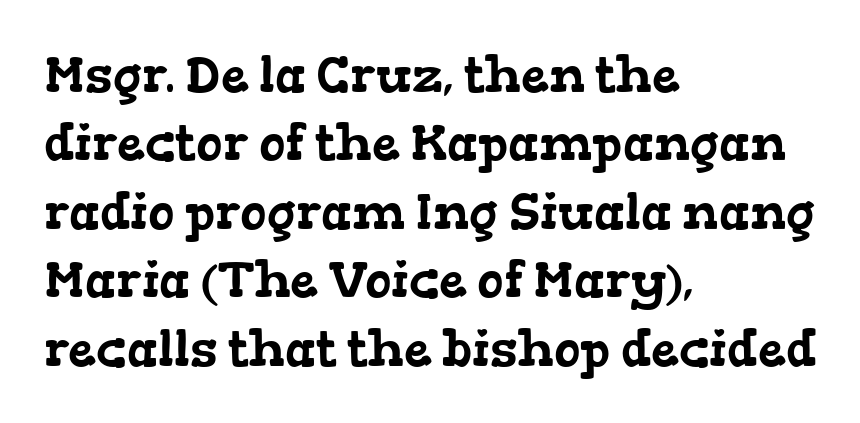
Q: Is the typeface a serif or a sans-serif typeface? A: Serif.
Q: Is the text underlined? A: No.
Q: How is the paragraph aligned? A: Left-aligned.
Q: Is the spacing between letters normal or unusually wide? A: Normal.
Q: Is the spacing between lines tight, normal or loose? A: Normal.
Q: Width (condensed, normal, or wide)? A: Wide.
Q: Stroke contrast? A: Low.
Q: x-height? A: Medium.
Q: Monospaced? A: No.
